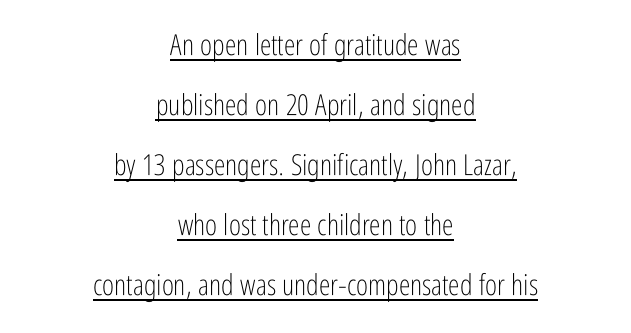
{"serif": "no", "italic": "no", "bold": "no", "weight": "light", "width": "condensed", "stroke_contrast": "low", "x_height": "medium", "monospaced": "no", "underline": "yes", "align": "center", "line_spacing": "loose", "line_spacing_ratio": 2.07, "letter_spacing": "normal", "letter_spacing_em": 0.0, "glyph_px": 29}
